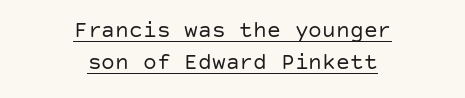
{"italic": "no", "bold": "no", "underline": "yes", "align": "center", "line_spacing": "normal", "line_spacing_ratio": 1.38, "letter_spacing": "normal", "letter_spacing_em": 0.0, "glyph_px": 23}
